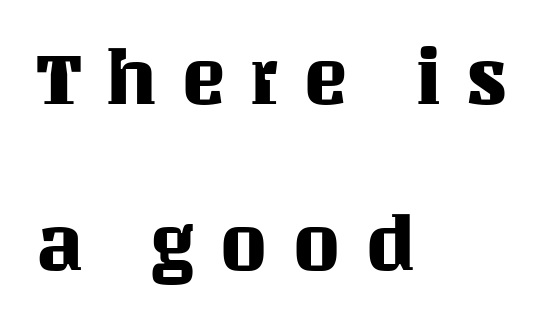
The image shows 76 px text type, upright; set left-aligned, loose line spacing (2.18x), unusually wide letter spacing (+0.31 em), not underlined; medium stroke contrast and a large x-height.
